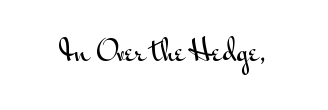
Underlining? Definitely not there. Check where the strokes stop: nothing finishes them off — pure sans. The letterforms sit shoulder to shoulder at normal distance. Here the designer chose a conventional face with non-uniform glyph widths.
